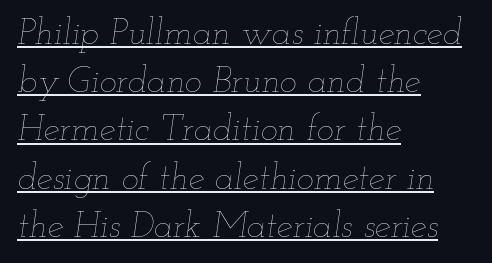
{"italic": "yes", "lean": "right", "slant_degrees": 12, "bold": "no", "weight": "thin", "width": "wide", "stroke_contrast": "low", "x_height": "small", "monospaced": "no", "underline": "yes", "align": "left", "line_spacing": "normal", "line_spacing_ratio": 1.34, "letter_spacing": "normal", "letter_spacing_em": 0.0, "glyph_px": 36}
